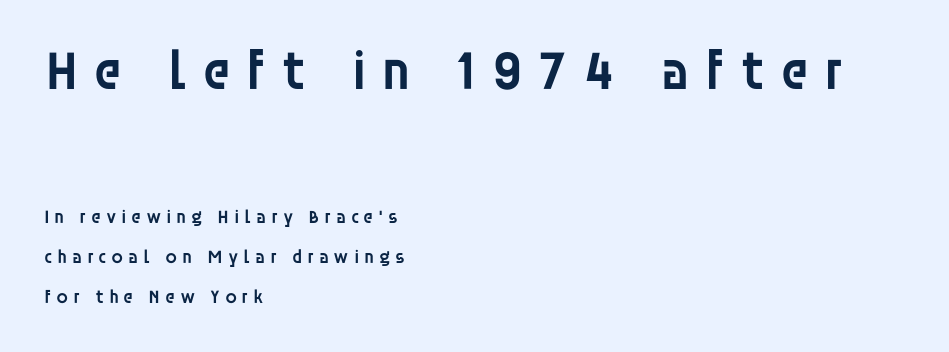
{"serif": "no", "italic": "no", "bold": "semi", "weight": "semibold", "width": "normal", "stroke_contrast": "low", "x_height": "large", "monospaced": "no", "underline": "no", "align": "left", "line_spacing": "loose", "line_spacing_ratio": 2.11, "letter_spacing": "wide", "letter_spacing_em": 0.24, "larger_block": "first", "size_ratio": 2.95, "glyph_px": 56}
